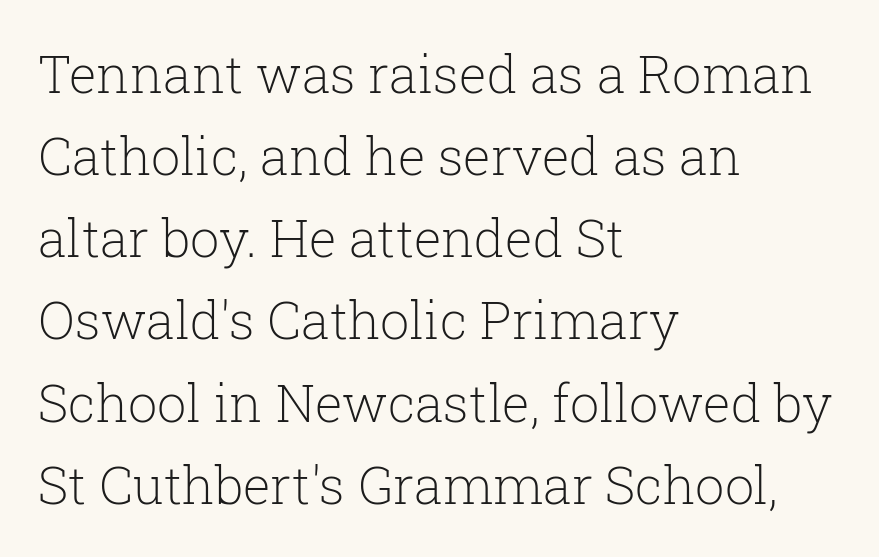
{"serif": "yes", "italic": "no", "bold": "no", "weight": "light", "width": "normal", "stroke_contrast": "low", "x_height": "medium", "monospaced": "no", "underline": "no", "align": "left", "line_spacing": "normal", "line_spacing_ratio": 1.58, "letter_spacing": "normal", "letter_spacing_em": 0.0, "glyph_px": 52}
